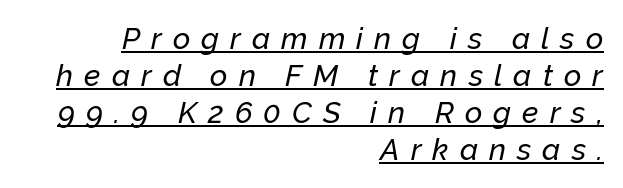
The image shows 30 px text type, italic (leaning right); set right-aligned, line spacing 1.23x, unusually wide letter spacing (+0.37 em), underlined; low stroke contrast and a medium x-height.
